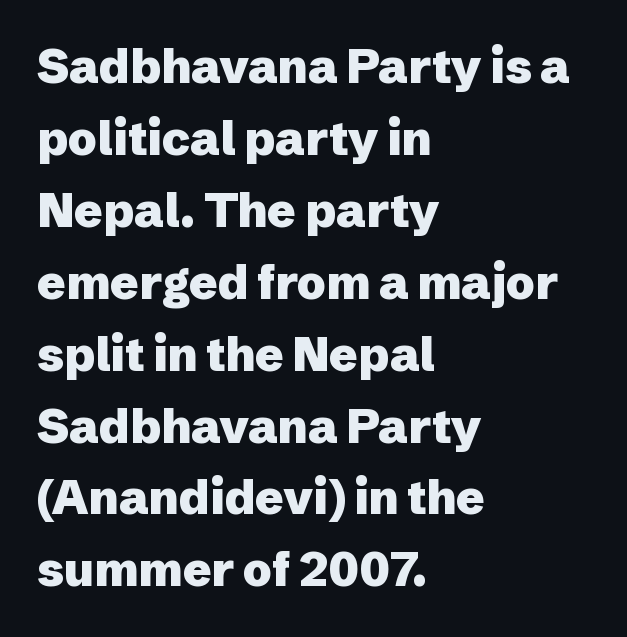
Q: Is the text bold? A: Yes.
Q: Is the text italic (slanted)? A: No, it is upright.
Q: Is the typeface a serif or a sans-serif typeface? A: Sans-serif.
Q: Is the text underlined? A: No.
Q: How is the paragraph aligned? A: Left-aligned.
Q: Is the spacing between letters normal or unusually wide? A: Normal.
Q: Is the spacing between lines tight, normal or loose? A: Normal.
Q: Width (condensed, normal, or wide)? A: Normal.
Q: Stroke contrast? A: Low.
Q: x-height? A: Medium.
Q: Monospaced? A: No.
